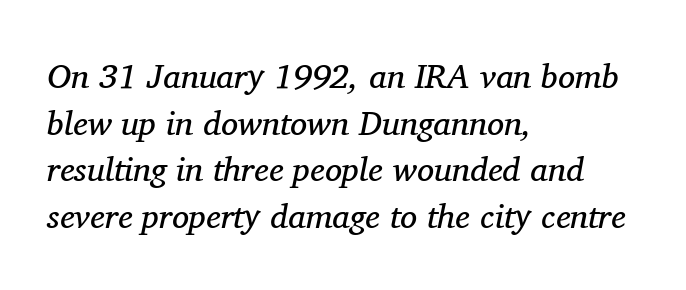
{"serif": "yes", "italic": "yes", "lean": "right", "slant_degrees": 11, "bold": "no", "weight": "regular", "width": "normal", "stroke_contrast": "medium", "x_height": "medium", "monospaced": "no", "underline": "no", "align": "left", "line_spacing": "normal", "line_spacing_ratio": 1.37, "letter_spacing": "normal", "letter_spacing_em": 0.0, "glyph_px": 34}
